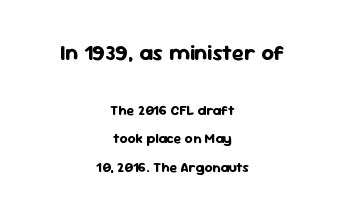
Emphasis by weight is at full strength: bold. The gap between lines stays unmarked. The horizontal fit of the characters is conventional and even. This sample trades compactness for vertical openness between lines. Ascenders rise straight up at ninety degrees.
